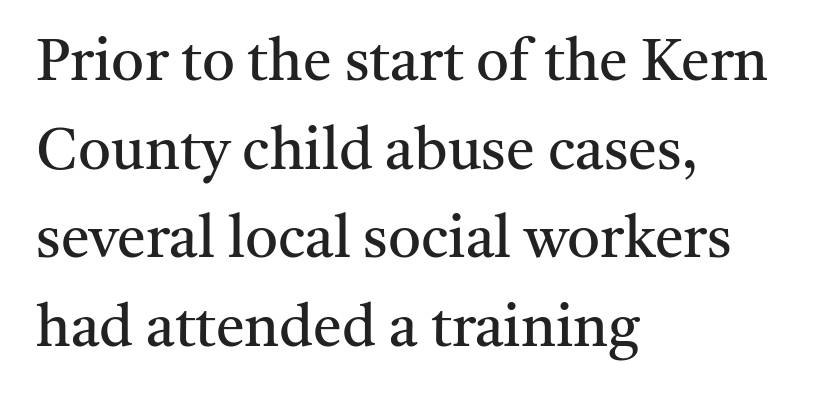
The font sits on the lighter half of the weight spectrum, regular included. The rows are spaced the way most documents space them. The typography opts for an upright posture over an oblique one. Short and long lines alike share a common starting point at left. Examine the stroke ends and you'll spot serifs.
